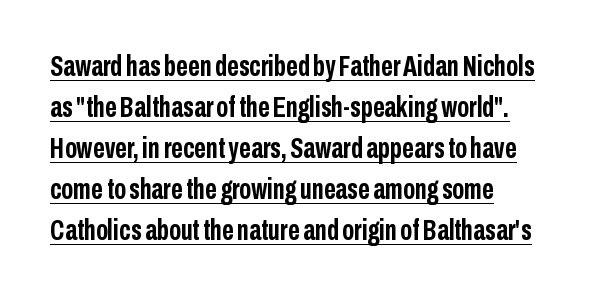
Descenders here cross a horizontal rule under the line. Evenly set lines give the paragraph a standard silhouette. Are there feet on the stems? There aren't — it's a sans. Students, note that the glyphs here touch the page at normal intervals. This is heavy type, rendered in bold. Characters remain perfectly vertical along every line.
